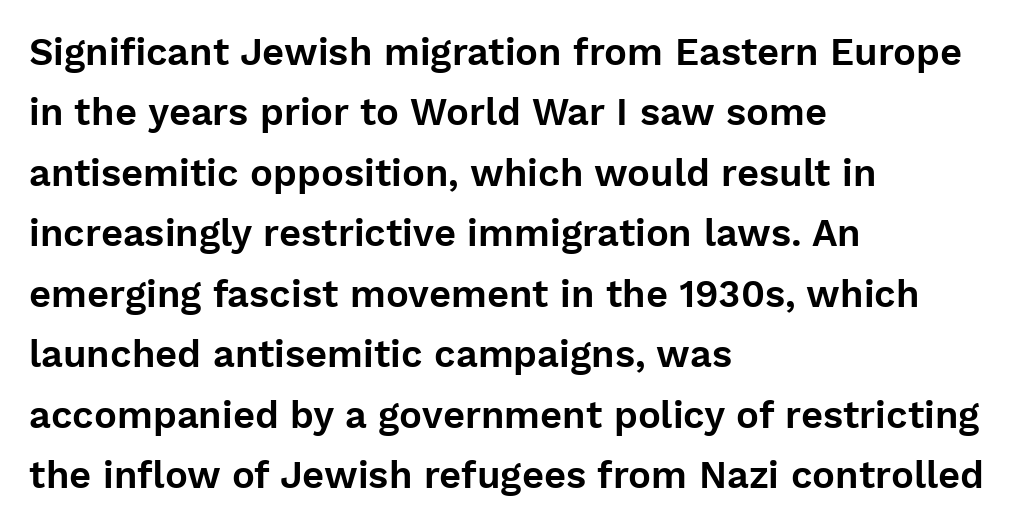
{"serif": "no", "italic": "no", "width": "normal", "stroke_contrast": "low", "x_height": "medium", "monospaced": "no", "underline": "no", "align": "left", "line_spacing": "normal", "line_spacing_ratio": 1.59, "letter_spacing": "normal", "letter_spacing_em": 0.0, "glyph_px": 38}
